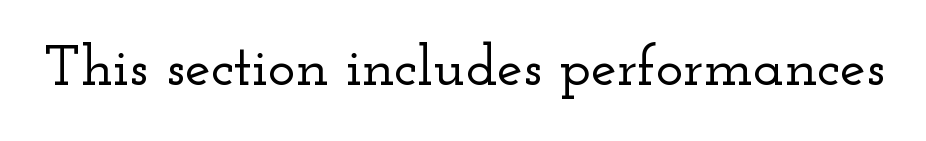
Q: Is the text italic (slanted)? A: No, it is upright.
Q: Is the typeface a serif or a sans-serif typeface? A: Serif.
Q: Is the text underlined? A: No.
Q: Is the spacing between letters normal or unusually wide? A: Normal.
Q: Width (condensed, normal, or wide)? A: Wide.
Q: Stroke contrast? A: Low.
Q: x-height? A: Small.
Q: Monospaced? A: No.
